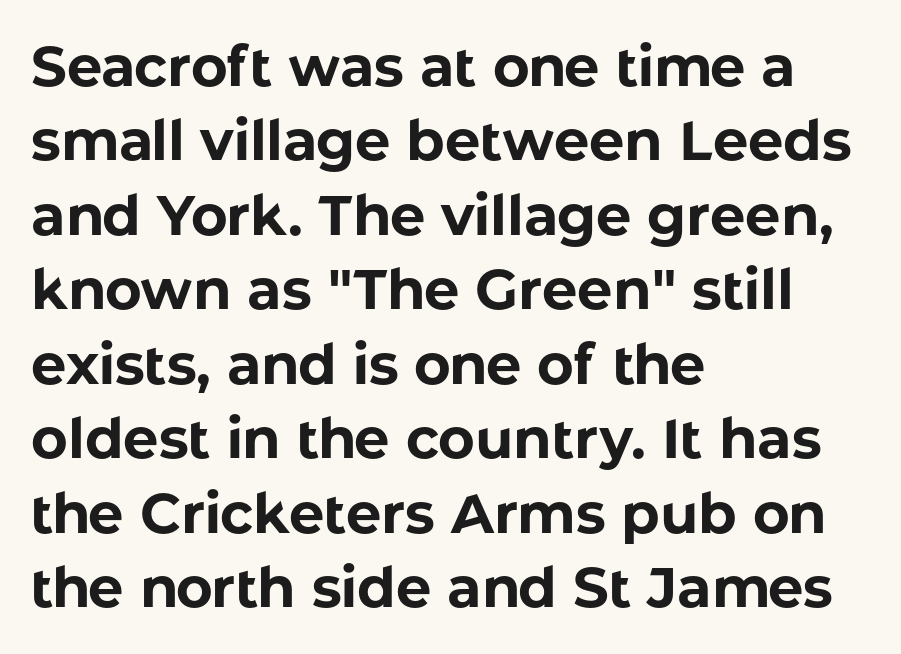
The image shows 56 px bold sans-serif type, upright; set left-aligned, normal line spacing (1.33x), normal letter spacing, not underlined; low stroke contrast and a medium x-height.
